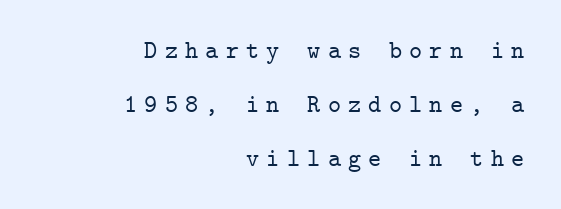
{"italic": "no", "underline": "no", "align": "right", "line_spacing": "loose", "line_spacing_ratio": 2.16, "letter_spacing": "wide", "letter_spacing_em": 0.29, "glyph_px": 25}
